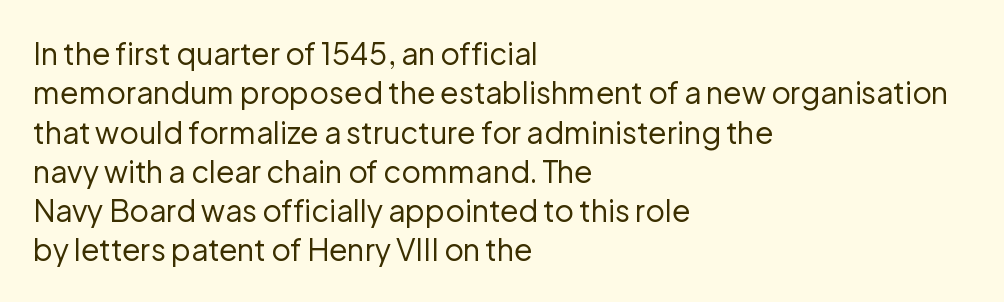
The image shows 30 px regular-weight sans-serif type, upright; set left-aligned, normal line spacing (1.31x), normal letter spacing, not underlined; low stroke contrast and a medium x-height.
